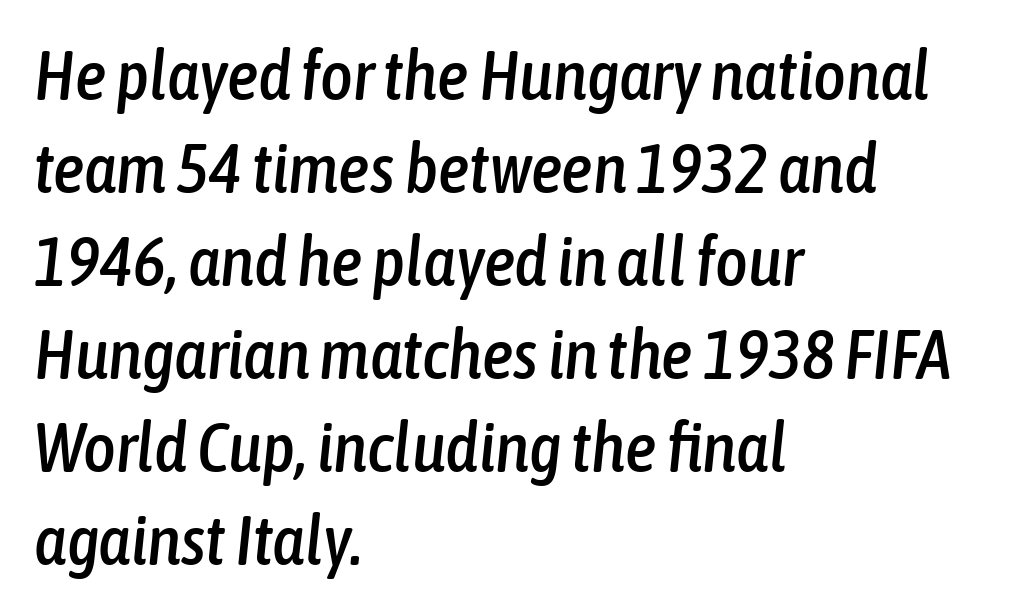
Q: Is the text italic (slanted)? A: Yes, it leans right by about 6 degrees.
Q: Is the text underlined? A: No.
Q: How is the paragraph aligned? A: Left-aligned.
Q: Is the spacing between letters normal or unusually wide? A: Normal.
Q: Is the spacing between lines tight, normal or loose? A: Normal.
Q: Width (condensed, normal, or wide)? A: Condensed.
Q: Stroke contrast? A: Low.
Q: x-height? A: Medium.
Q: Monospaced? A: No.
